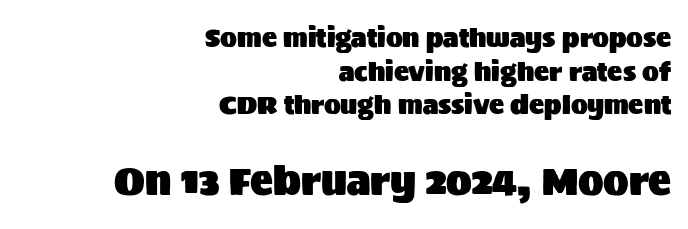
Quick note: not italic, upright. Scale increases going downward across the two blocks. Plain, unruled lines of type. One glance says typical: line gaps are just what's usual.
